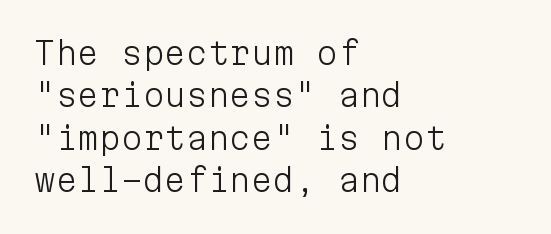
Q: Is the text bold? A: No.
Q: Is the text italic (slanted)? A: No, it is upright.
Q: Is the typeface a serif or a sans-serif typeface? A: Sans-serif.
Q: Is the text underlined? A: No.
Q: How is the paragraph aligned? A: Left-aligned.
Q: Is the spacing between letters normal or unusually wide? A: Normal.
Q: Is the spacing between lines tight, normal or loose? A: Normal.
Q: Width (condensed, normal, or wide)? A: Normal.
Q: Stroke contrast? A: Low.
Q: x-height? A: Medium.
Q: Monospaced? A: Yes.
